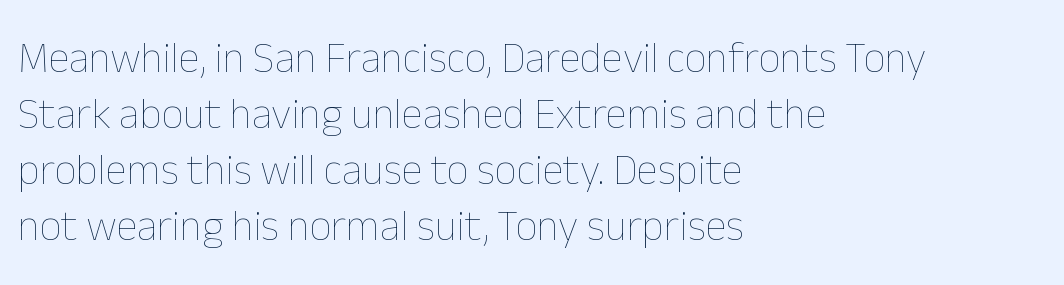
{"italic": "no", "bold": "no", "weight": "thin", "width": "normal", "stroke_contrast": "low", "x_height": "medium", "monospaced": "no", "underline": "no", "align": "left", "line_spacing": "normal", "line_spacing_ratio": 1.3, "letter_spacing": "normal", "letter_spacing_em": 0.0, "glyph_px": 43}
